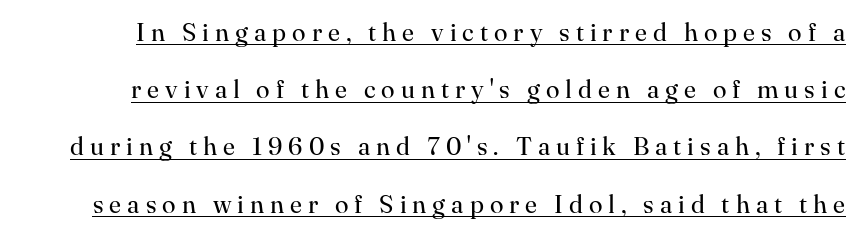
You can tell it's not italic because the verticals are truly vertical. The rendered words wear a rule along their underside. Characters follow at a spacing far wider than the type designer built in. If you measured baseline to baseline, you'd find a long distance. No chunkiness to these letters — they're not bold.
